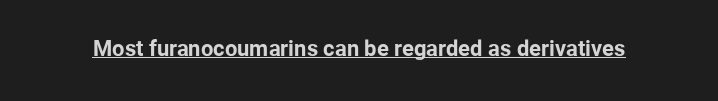
Q: Is the text bold? A: Yes.
Q: Is the text italic (slanted)? A: No, it is upright.
Q: Is the text underlined? A: Yes.
Q: Is the spacing between letters normal or unusually wide? A: Normal.
